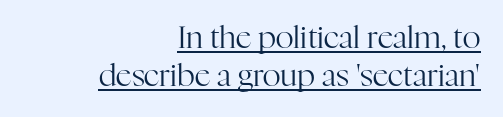
The image shows 31 px regular-weight serif type, upright; set right-aligned, line spacing 1.23x, normal letter spacing, underlined; high stroke contrast and a medium x-height.
